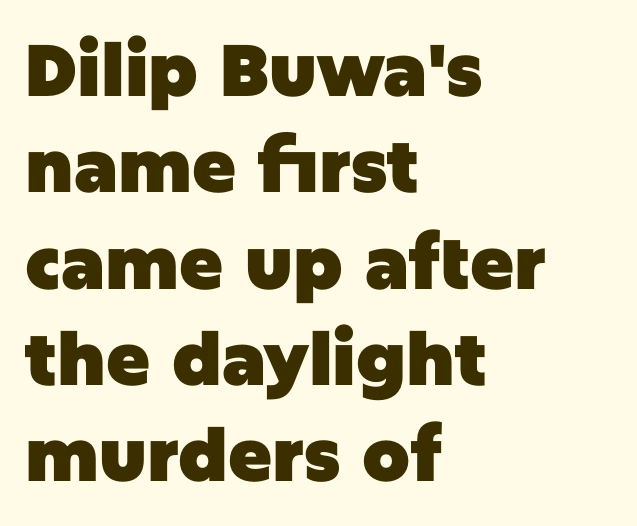
Q: Is the text bold? A: Yes.
Q: Is the text italic (slanted)? A: No, it is upright.
Q: Is the typeface a serif or a sans-serif typeface? A: Sans-serif.
Q: Is the text underlined? A: No.
Q: How is the paragraph aligned? A: Left-aligned.
Q: Is the spacing between letters normal or unusually wide? A: Normal.
Q: Is the spacing between lines tight, normal or loose? A: Normal.
Q: Width (condensed, normal, or wide)? A: Normal.
Q: Stroke contrast? A: Low.
Q: x-height? A: Large.
Q: Monospaced? A: No.
